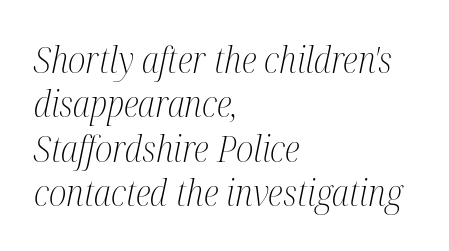
The image shows 36 px light, condensed serif type, italic (leaning right); set left-aligned, line spacing 1.23x, normal letter spacing, not underlined; medium stroke contrast and a medium x-height.
